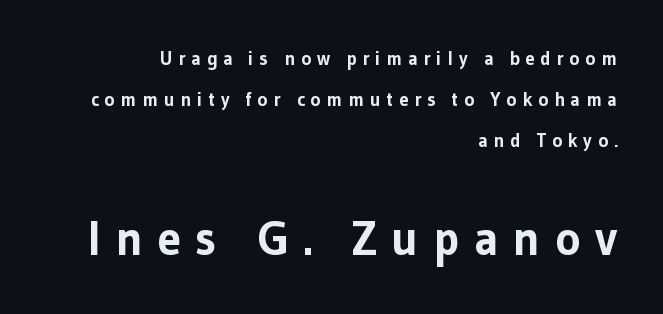
The image shows 48 px bold sans-serif type, upright; set right-aligned, loose line spacing (2.16x), unusually wide letter spacing (+0.3 em), not underlined; the second (bottom) block is 2.53x larger; low stroke contrast and a medium x-height.
